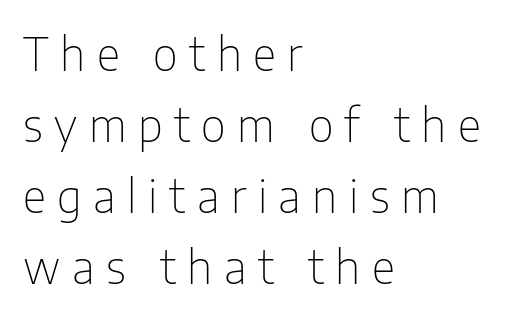
The image shows 46 px thin, condensed sans-serif type, upright; set left-aligned, normal line spacing (1.54x), unusually wide letter spacing (+0.25 em), not underlined; low stroke contrast and a medium x-height.
